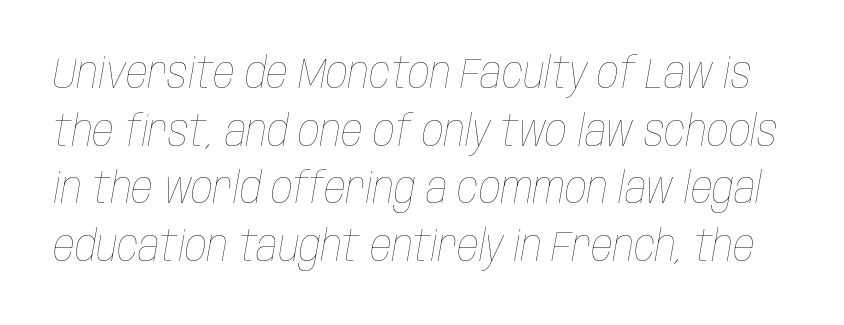
This is not heavy type; no bold has been used. Quick note: underline off. Each letter keeps its own natural width here, so spacing adapts to shape. Successive baselines arrive at the customary interval. Slanted lettering throughout. How are the letters spaced? Ordinarily, with no added tracking.
